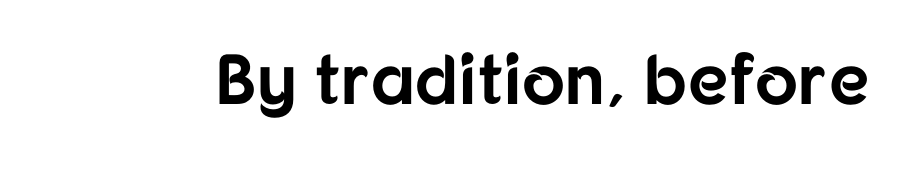
The image shows 71 px bold sans-serif type, upright; set normal letter spacing, not underlined; low stroke contrast and a medium x-height.
